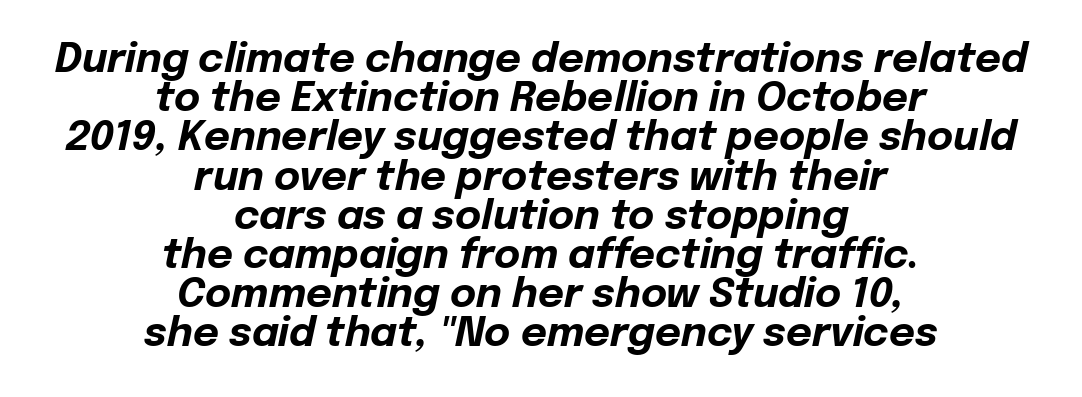
Q: Is the text bold? A: Yes.
Q: Is the text italic (slanted)? A: Yes, it leans right by about 12 degrees.
Q: Is the text underlined? A: No.
Q: How is the paragraph aligned? A: Centered.
Q: Is the spacing between letters normal or unusually wide? A: Normal.
Q: Is the spacing between lines tight, normal or loose? A: Tight.
Q: Width (condensed, normal, or wide)? A: Normal.
Q: Stroke contrast? A: Low.
Q: x-height? A: Medium.
Q: Monospaced? A: No.
